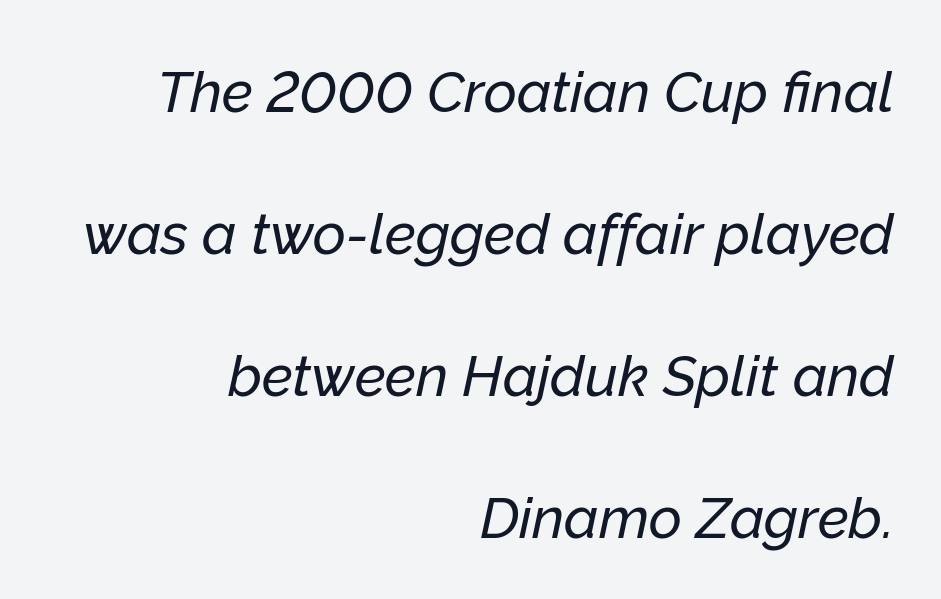
Every character sits at an angle, as italics do. Check under the words: just untouched page. You could not count columns in this text — the font is proportionally spaced. These lines are set flush right with a ragged left edge.
